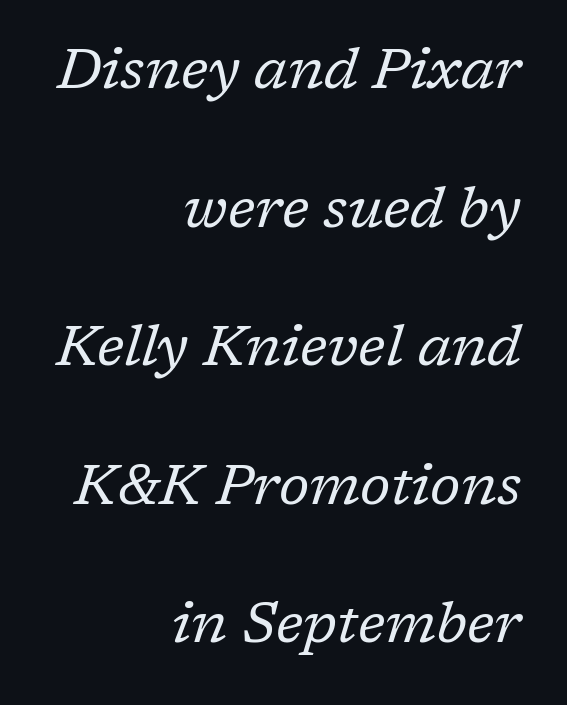
Q: Is the text bold? A: No.
Q: Is the text italic (slanted)? A: Yes, it leans right by about 17 degrees.
Q: Is the typeface a serif or a sans-serif typeface? A: Serif.
Q: Is the text underlined? A: No.
Q: How is the paragraph aligned? A: Right-aligned.
Q: Is the spacing between letters normal or unusually wide? A: Normal.
Q: Is the spacing between lines tight, normal or loose? A: Loose.
Q: Width (condensed, normal, or wide)? A: Normal.
Q: Stroke contrast? A: Low.
Q: x-height? A: Medium.
Q: Monospaced? A: No.
